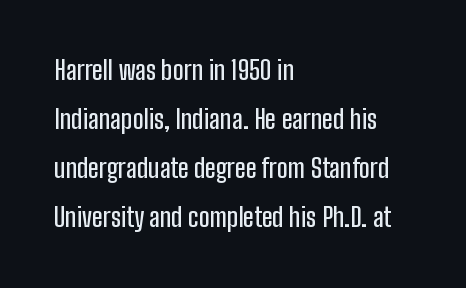
Style check: upright. Decoration check: the copy has no underline. Glyph-to-glyph distance matches everyday printed text. Notice how the passage keeps a crisp vertical edge on the left only.
